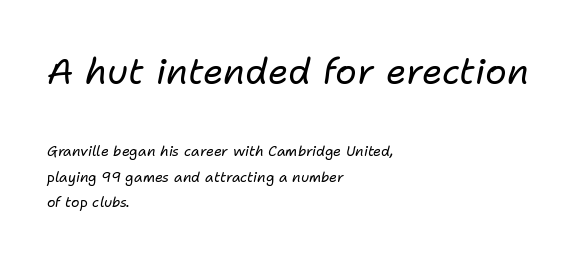
These lines keep a tight, regular rhythm from letter to letter. The face used here is proportionally spaced, like ordinary book or web type. The more generous point size was reserved for the upper chunk. Does the lettering tilt? It does — this is italic. Line starts are locked; line ends wander. This rendering features lettering with no underline.
